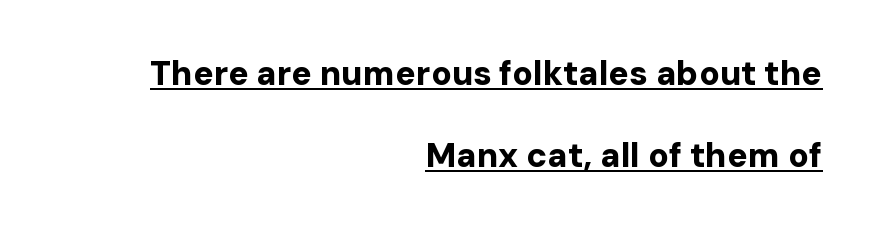
Spacing verdict: proportional, widths tailored to each character. The specimen includes a rule beneath the text block's lines. Strokes here are thick enough to call this a true bold. Whoever set this chose breathing room over compactness in the vertical rhythm. This sample uses plain, unmodified letter spacing.
